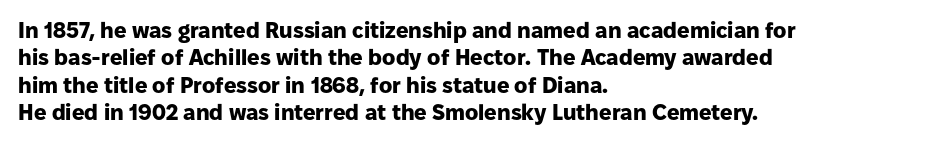
Q: Is the text bold? A: Yes.
Q: Is the text italic (slanted)? A: No, it is upright.
Q: Is the text underlined? A: No.
Q: How is the paragraph aligned? A: Left-aligned.
Q: Is the spacing between letters normal or unusually wide? A: Normal.
Q: Is the spacing between lines tight, normal or loose? A: Normal.
